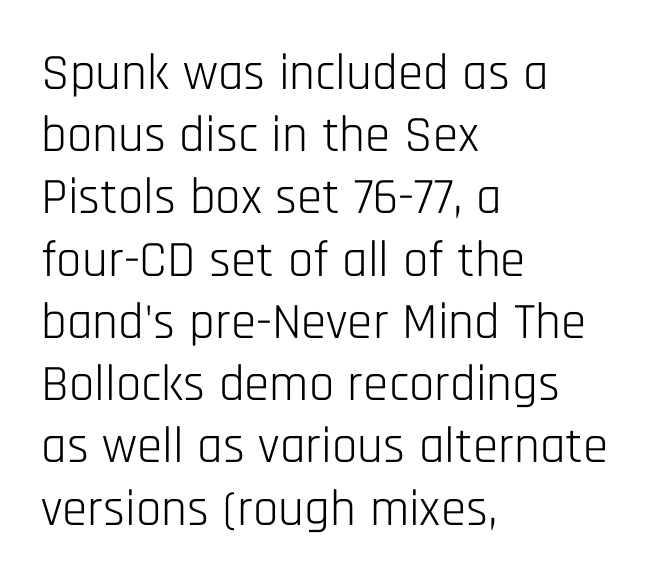
Short note: letters normally spaced. The passage shown is typed in a proportional face where columns would drift. Casual observation: everything's shoved over to the left. A bare baseline throughout the passage.
